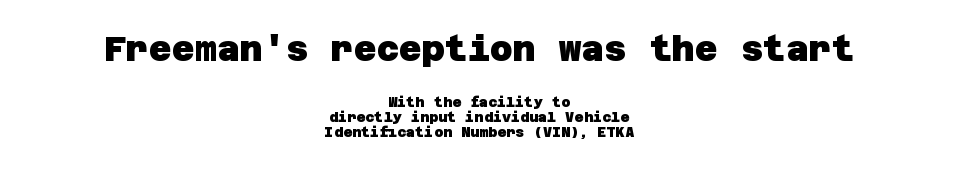
Q: Is the text bold? A: Yes.
Q: Is the typeface a serif or a sans-serif typeface? A: Sans-serif.
Q: Is the text underlined? A: No.
Q: How is the paragraph aligned? A: Centered.
Q: Is the spacing between letters normal or unusually wide? A: Normal.
Q: Is the spacing between lines tight, normal or loose? A: Tight.
Q: Which block of text is set in a larger size, the first (top) or the second (bottom)? A: The first (top) one.
Q: Width (condensed, normal, or wide)? A: Normal.
Q: Stroke contrast? A: Low.
Q: x-height? A: Large.
